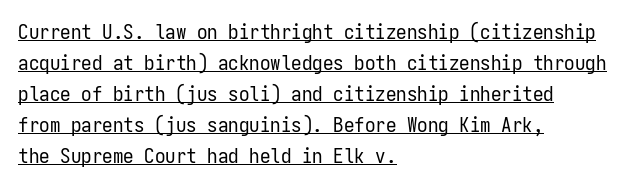
Decoration check: the copy is underlined. Counters stay open thanks to moderate or lighter strokes. The type sits square on the baseline with zero lean. Vertical spacing — default. Does the copy run flush right? No — it runs flush left. Tracking value appears to be zero — textbook default spacing.
